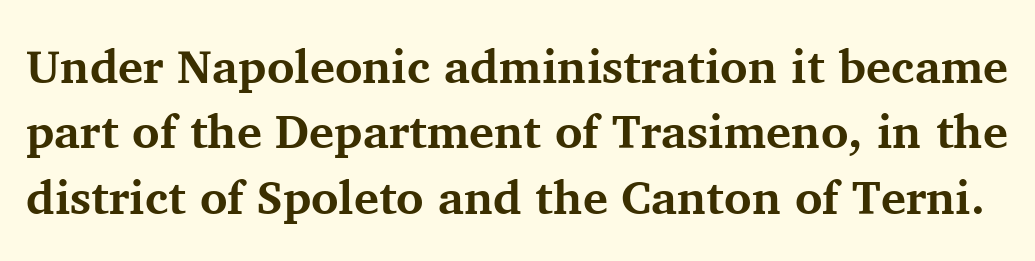
{"serif": "yes", "italic": "no", "bold": "yes", "weight": "bold", "width": "normal", "stroke_contrast": "medium", "x_height": "medium", "monospaced": "no", "underline": "no", "line_spacing": "normal", "line_spacing_ratio": 1.39, "letter_spacing": "normal", "letter_spacing_em": 0.0, "glyph_px": 47}
